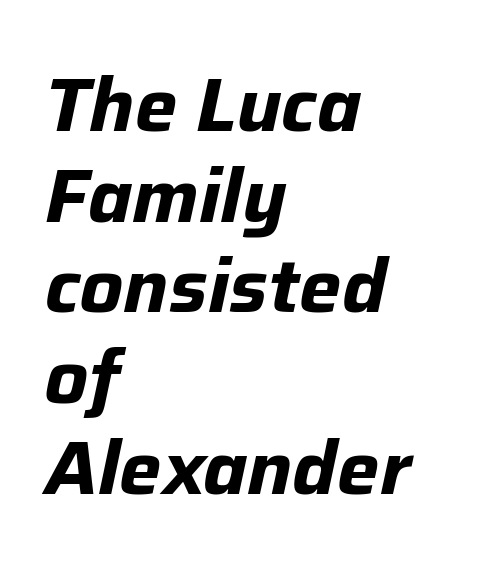
The baseline area is clear. Bold? Absolutely — the strokes are thick and heavy. Looking at the ascenders, they clearly lean. Each letter keeps its own natural width here, so spacing adapts to shape.
